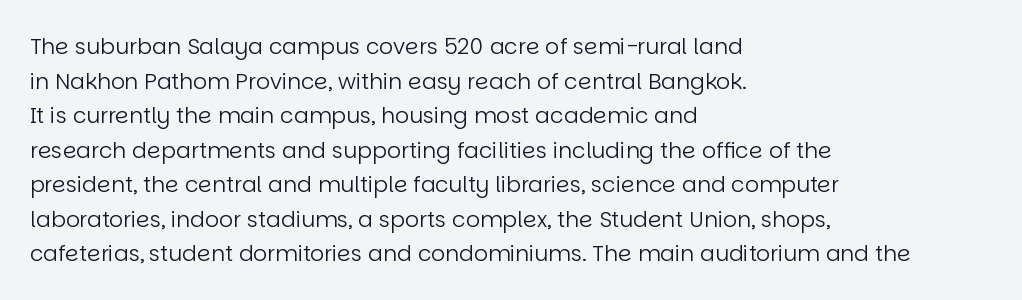
The image shows 22 px text type, upright; set left-aligned, normal line spacing (1.57x), normal letter spacing, not underlined.
